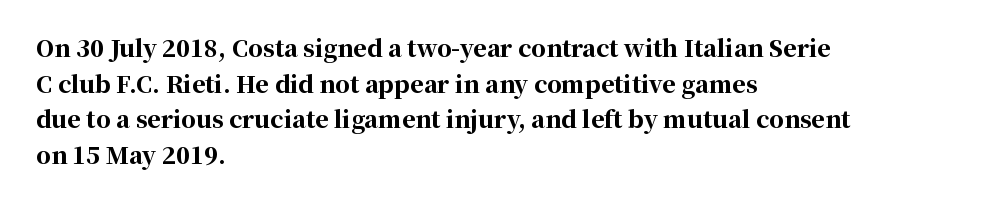
Q: Is the text bold? A: Yes.
Q: Is the text italic (slanted)? A: No, it is upright.
Q: Is the text underlined? A: No.
Q: How is the paragraph aligned? A: Left-aligned.
Q: Is the spacing between letters normal or unusually wide? A: Normal.
Q: Is the spacing between lines tight, normal or loose? A: Normal.
